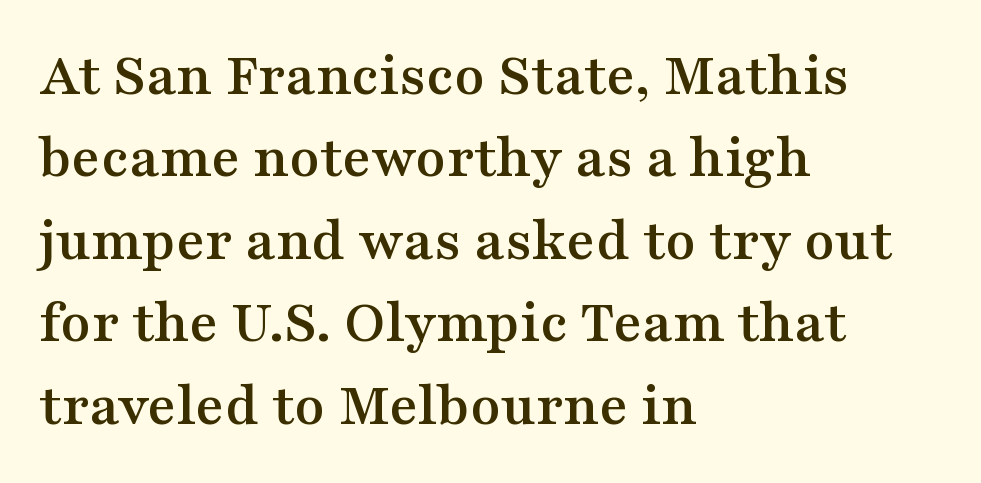
{"serif": "yes", "italic": "no", "width": "wide", "stroke_contrast": "medium", "x_height": "medium", "monospaced": "no", "underline": "no", "align": "left", "line_spacing": "normal", "line_spacing_ratio": 1.33, "letter_spacing": "normal", "letter_spacing_em": 0.0, "glyph_px": 62}
